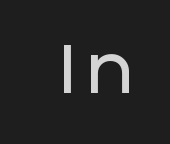
Q: Is the text italic (slanted)? A: No, it is upright.
Q: Is the typeface a serif or a sans-serif typeface? A: Sans-serif.
Q: Is the text underlined? A: No.
Q: How is the paragraph aligned? A: Right-aligned.
Q: Width (condensed, normal, or wide)? A: Normal.
Q: Stroke contrast? A: Low.
Q: x-height? A: Large.
Q: Monospaced? A: No.
